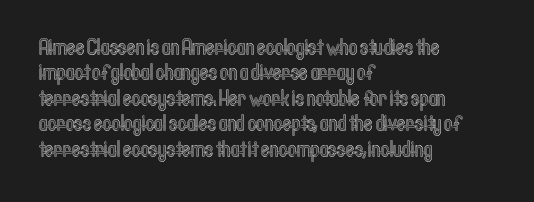
{"italic": "no", "underline": "no", "align": "left", "line_spacing_ratio": 1.21, "letter_spacing": "normal", "letter_spacing_em": 0.0, "glyph_px": 21}
